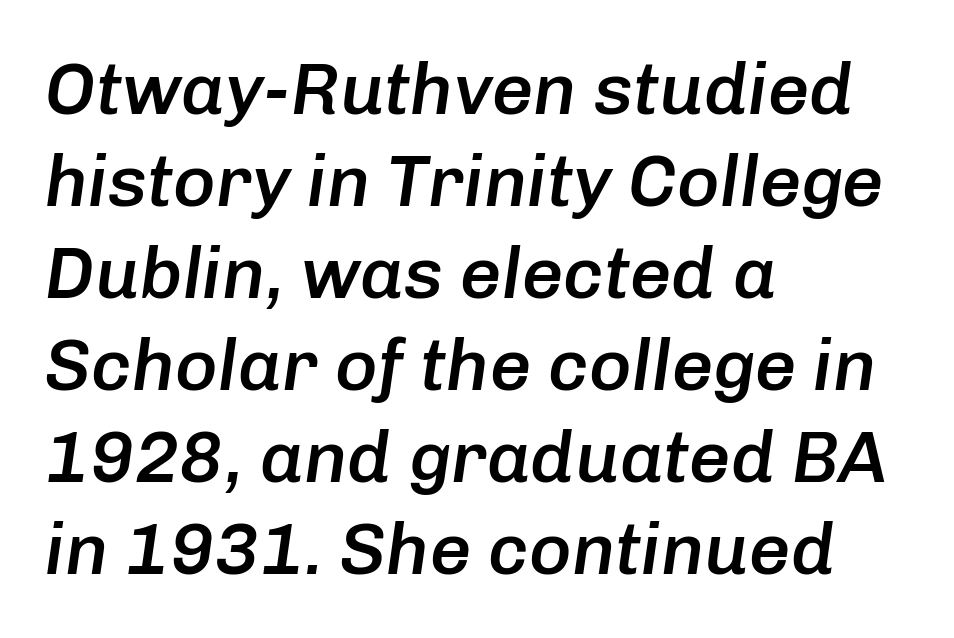
Normally led — the rows are evenly, conventionally spaced. Short note: letters normally spaced. Leftover space on each line is placed entirely after the last word. The face used here has a pronounced slope to its letters.
